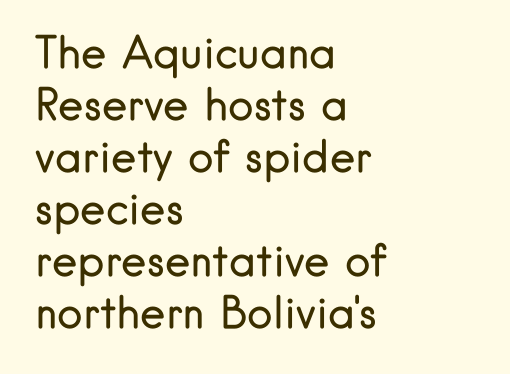
{"serif": "no", "italic": "no", "bold": "no", "weight": "regular", "width": "normal", "stroke_contrast": "low", "x_height": "small", "monospaced": "no", "underline": "no", "align": "left", "line_spacing_ratio": 1.21, "letter_spacing": "normal", "letter_spacing_em": 0.0, "glyph_px": 43}
